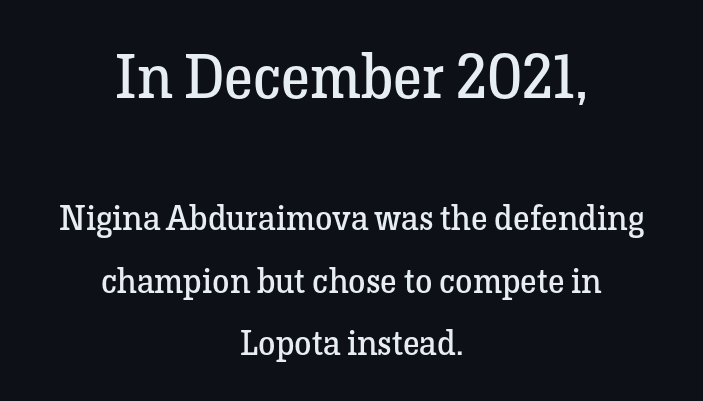
{"serif": "yes", "italic": "no", "bold": "no", "weight": "regular", "width": "normal", "stroke_contrast": "low", "x_height": "medium", "monospaced": "no", "underline": "no", "align": "center", "line_spacing_ratio": 1.79, "letter_spacing": "normal", "letter_spacing_em": 0.0, "larger_block": "first", "size_ratio": 1.74, "glyph_px": 61}
